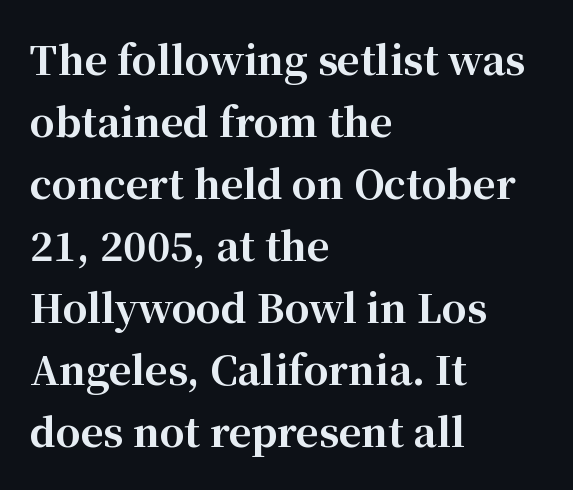
The font's upright variant was chosen for this text. The rendering uses natural spacing where letterforms have individual widths. No word sits above an underline. In CSS terms this would be text-align: left.
